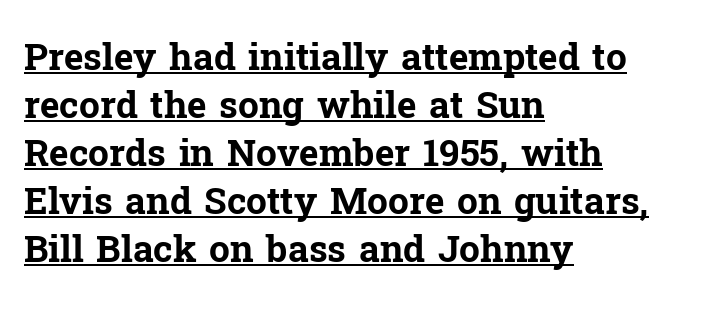
The image shows 37 px bold serif type, upright; set left-aligned, normal line spacing (1.3x), normal letter spacing, underlined; low stroke contrast and a medium x-height.
